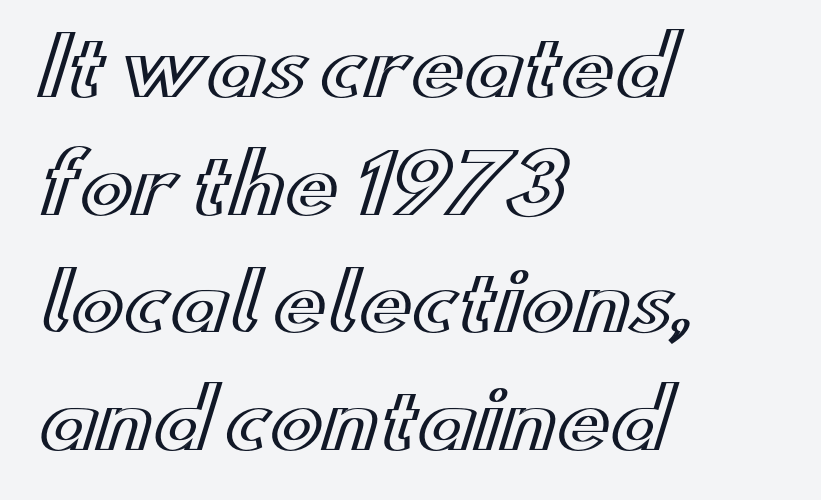
Q: Is the text italic (slanted)? A: Yes.
Q: Is the text underlined? A: No.
Q: How is the paragraph aligned? A: Left-aligned.
Q: Is the spacing between letters normal or unusually wide? A: Normal.
Q: Is the spacing between lines tight, normal or loose? A: Normal.
Q: Width (condensed, normal, or wide)? A: Wide.
Q: x-height? A: Small.
Q: Monospaced? A: No.
